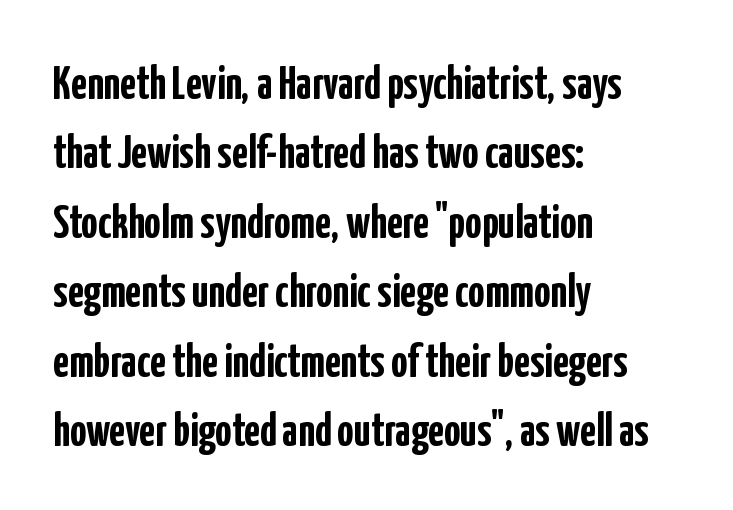
The image shows 46 px semibold, condensed sans-serif type, upright; set left-aligned, normal line spacing (1.51x), normal letter spacing, not underlined; low stroke contrast and a medium x-height.
